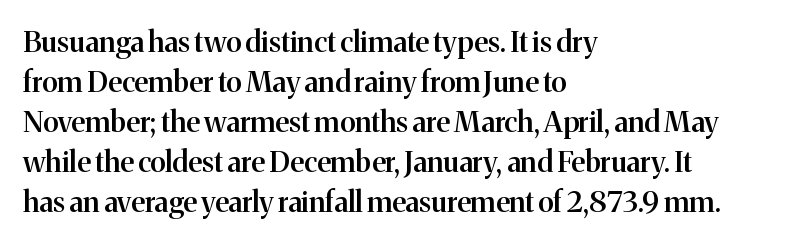
The image shows 29 px semibold serif type, upright; set left-aligned, normal line spacing (1.38x), normal letter spacing, not underlined; medium stroke contrast and a medium x-height.
